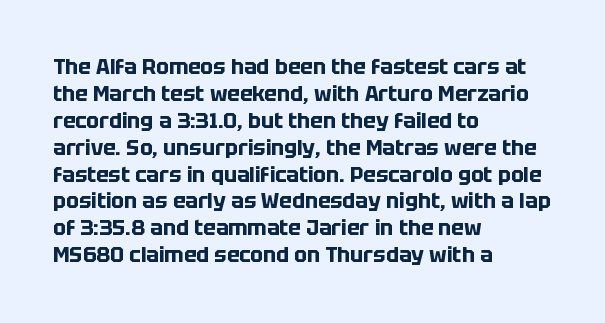
Which margin do the lines hug? The left one — the right edge is uneven. The foot of each line stays bare and open. Strokes here are thick enough to call this a true bold. Does the lettering tilt? It doesn't — this is upright. You could call the tracking neutral — neither tight nor loose. Interline gaps are of average width in this sample.
